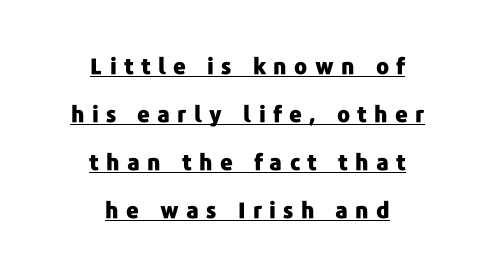
{"italic": "no", "bold": "yes", "underline": "yes", "align": "center", "line_spacing": "loose", "line_spacing_ratio": 2.18, "letter_spacing": "wide", "letter_spacing_em": 0.33, "glyph_px": 22}
